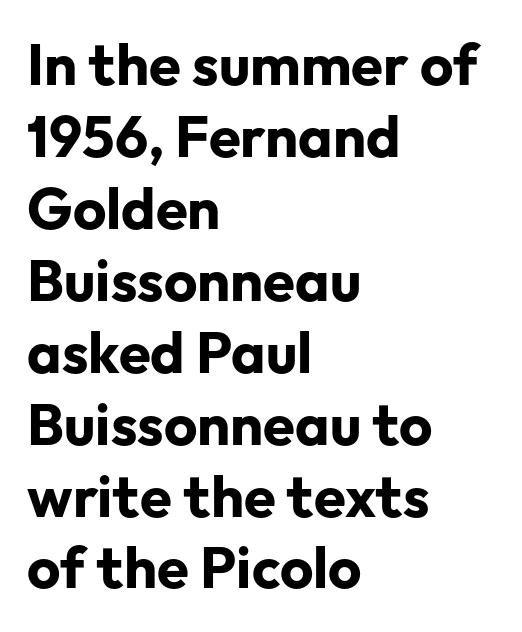
Q: Is the text bold? A: Yes.
Q: Is the text italic (slanted)? A: No, it is upright.
Q: Is the typeface a serif or a sans-serif typeface? A: Sans-serif.
Q: Is the text underlined? A: No.
Q: How is the paragraph aligned? A: Left-aligned.
Q: Is the spacing between letters normal or unusually wide? A: Normal.
Q: Width (condensed, normal, or wide)? A: Normal.
Q: Stroke contrast? A: Low.
Q: x-height? A: Medium.
Q: Monospaced? A: No.
